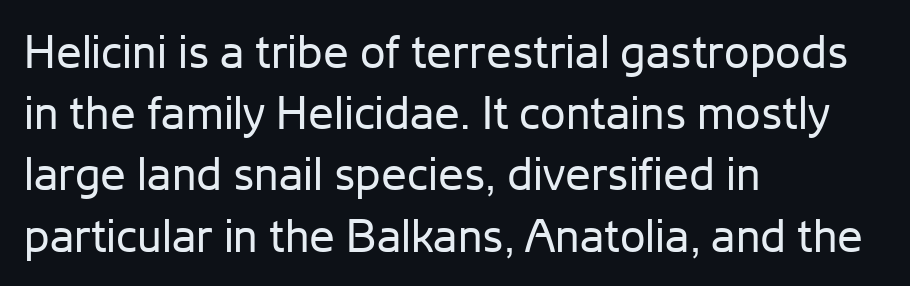
It's the straight-up-and-down kind of type. The glyphs are unaccompanied by any horizontal stroke below them. Inter-character spacing is left at the font's built-in metrics. Horizontally, the lines are justified to the leading edge only.
